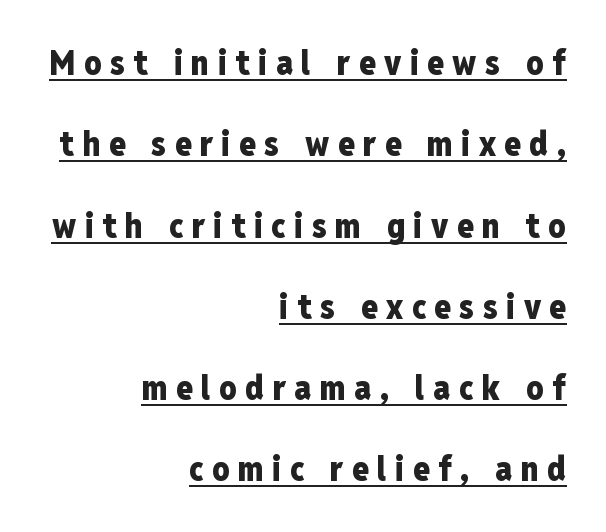
Chunky letters — that's bold for sure. The rendering inserts visible extra space after every character. Designer's note — italics off, roman on. The specimen includes a rule beneath the text block's lines. Unlike a traditional serif, this face leaves its strokes unadorned.
